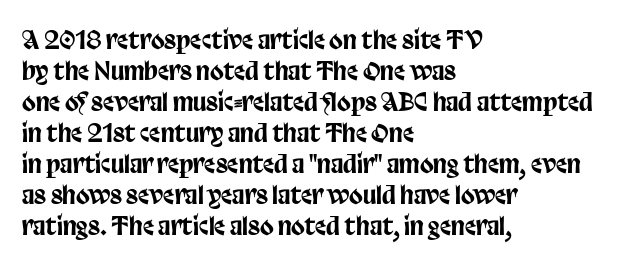
{"italic": "no", "underline": "no", "align": "left", "line_spacing_ratio": 1.24, "letter_spacing": "normal", "letter_spacing_em": 0.0, "glyph_px": 25}
